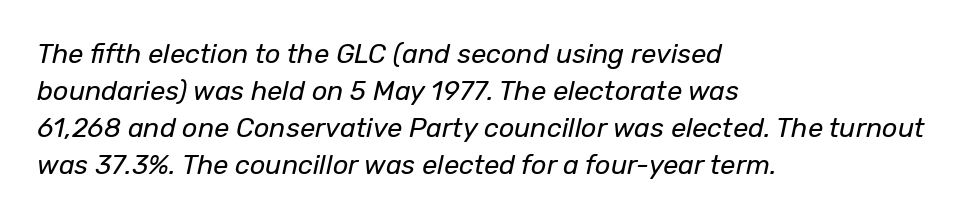
Honestly, the letter spacing is just normal — you wouldn't notice it. These glyphs show unthickened strokes, regular width or finer. The glyphs look as if they've been sheared to an angle. Underline: absent. The compositor pushed each line to the left boundary. The space between consecutive lines is moderate.
